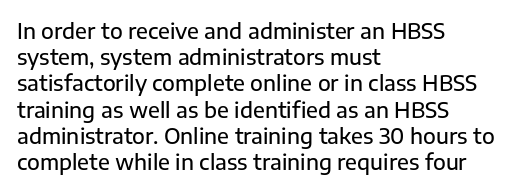
A typesetter would call this leading conventional body-copy spacing. Upright lettering throughout. This rendering uses left alignment, leaving the right contour irregular. The letterforms sit shoulder to shoulder at normal distance. Decoration check: the copy has no underline.
